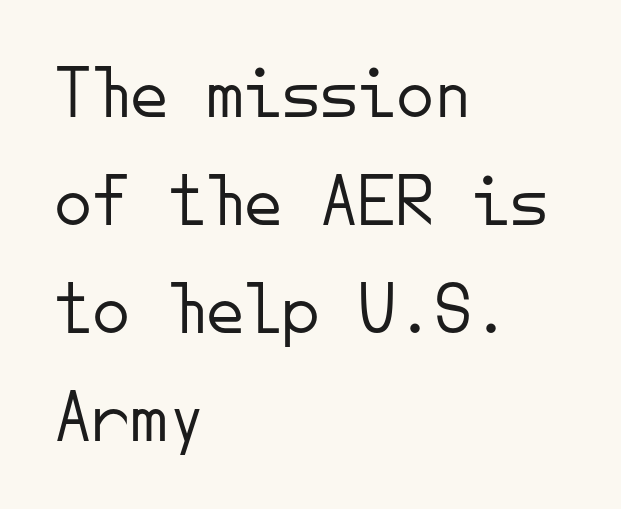
Q: Is the text bold? A: No.
Q: Is the text italic (slanted)? A: No, it is upright.
Q: Is the typeface a serif or a sans-serif typeface? A: Sans-serif.
Q: Is the text underlined? A: No.
Q: How is the paragraph aligned? A: Left-aligned.
Q: Is the spacing between letters normal or unusually wide? A: Normal.
Q: Is the spacing between lines tight, normal or loose? A: Normal.
Q: Width (condensed, normal, or wide)? A: Normal.
Q: Stroke contrast? A: Low.
Q: x-height? A: Small.
Q: Monospaced? A: Yes.
